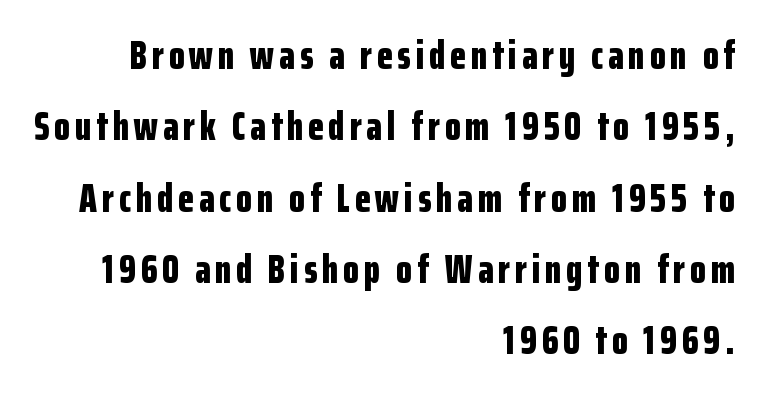
Q: Is the text bold? A: Yes.
Q: Is the text italic (slanted)? A: No, it is upright.
Q: Is the typeface a serif or a sans-serif typeface? A: Sans-serif.
Q: Is the text underlined? A: No.
Q: How is the paragraph aligned? A: Right-aligned.
Q: Width (condensed, normal, or wide)? A: Condensed.
Q: Stroke contrast? A: Low.
Q: x-height? A: Medium.
Q: Monospaced? A: No.
